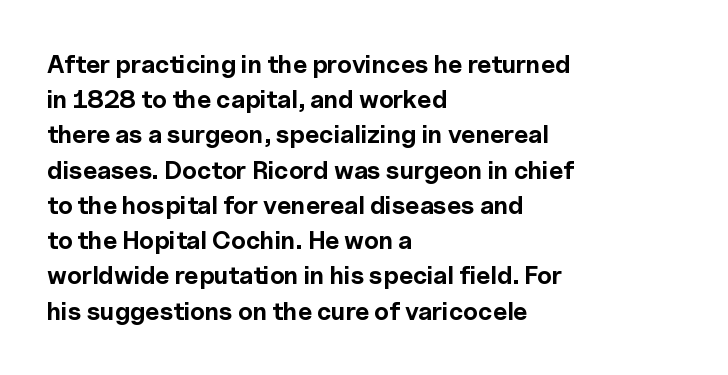
Here the glyphs are tracked normally, forming tight word shapes. Posture: upright roman. Plain, unruled lines of type. Leading matches the norm, producing a regular column.
